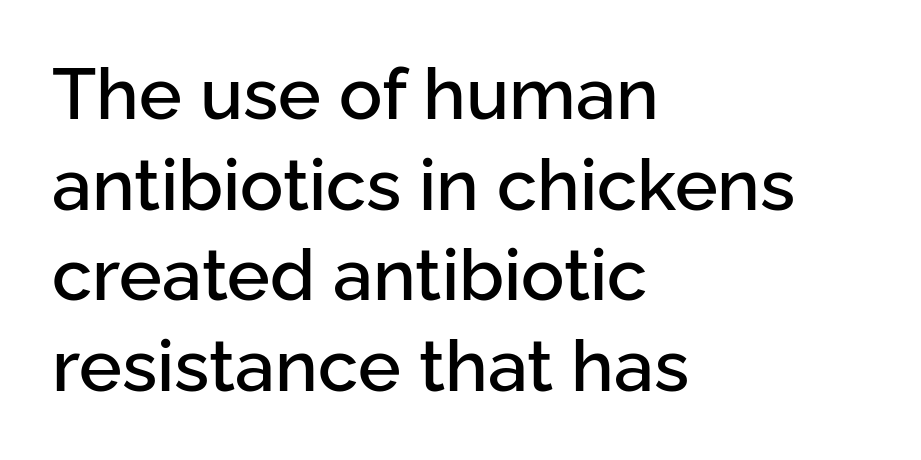
{"serif": "no", "italic": "no", "width": "normal", "stroke_contrast": "low", "x_height": "medium", "monospaced": "no", "underline": "no", "align": "left", "line_spacing": "normal", "line_spacing_ratio": 1.26, "letter_spacing": "normal", "letter_spacing_em": 0.0, "glyph_px": 72}
